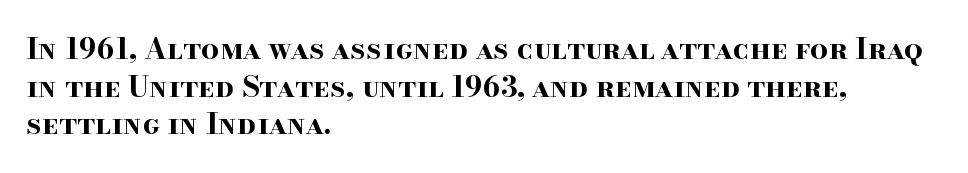
{"serif": "yes", "italic": "no", "bold": "yes", "weight": "bold", "width": "wide", "stroke_contrast": "high", "x_height": "small", "monospaced": "no", "underline": "no", "align": "left", "line_spacing": "normal", "line_spacing_ratio": 1.3, "letter_spacing": "normal", "letter_spacing_em": 0.0, "glyph_px": 29}
